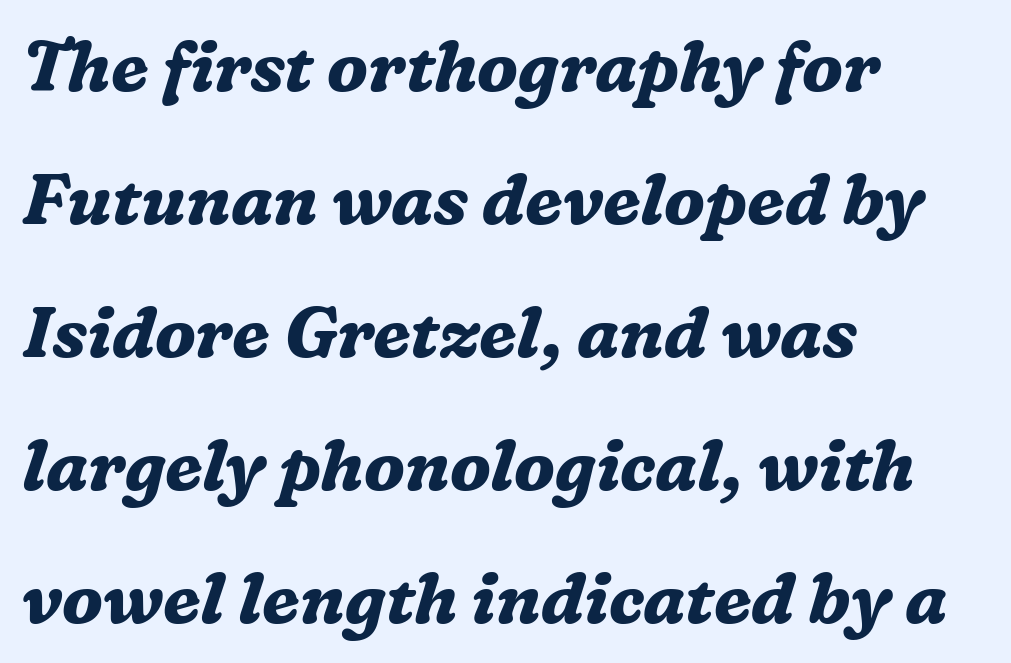
{"serif": "yes", "italic": "yes", "lean": "right", "slant_degrees": 16, "bold": "yes", "weight": "bold", "width": "normal", "stroke_contrast": "medium", "x_height": "medium", "monospaced": "no", "underline": "no", "align": "left", "line_spacing": "loose", "line_spacing_ratio": 1.9, "letter_spacing": "normal", "letter_spacing_em": 0.0, "glyph_px": 70}
